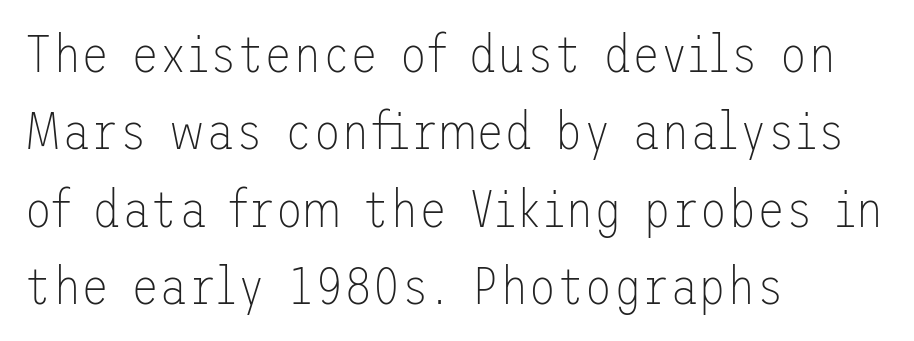
Q: Is the text bold? A: No.
Q: Is the text italic (slanted)? A: No, it is upright.
Q: Is the typeface a serif or a sans-serif typeface? A: Sans-serif.
Q: Is the text underlined? A: No.
Q: How is the paragraph aligned? A: Left-aligned.
Q: Is the spacing between letters normal or unusually wide? A: Normal.
Q: Is the spacing between lines tight, normal or loose? A: Normal.
Q: Width (condensed, normal, or wide)? A: Normal.
Q: Stroke contrast? A: Low.
Q: x-height? A: Medium.
